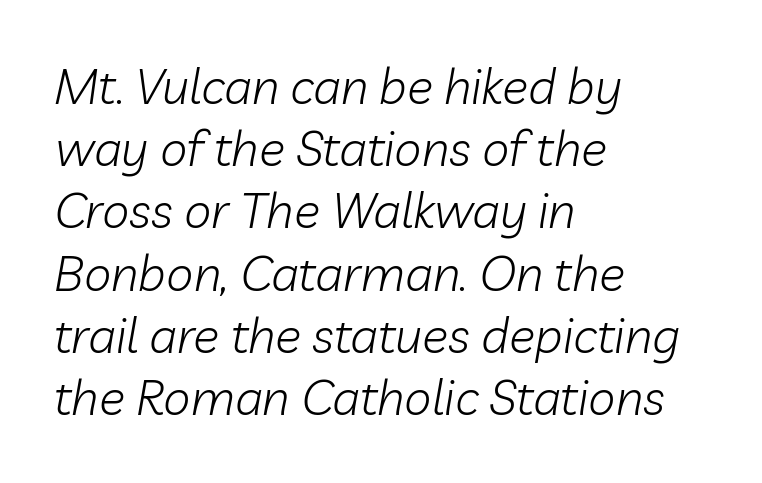
{"italic": "yes", "lean": "right", "slant_degrees": 10, "bold": "no", "weight": "light", "width": "normal", "stroke_contrast": "low", "x_height": "medium", "monospaced": "no", "underline": "no", "align": "left", "line_spacing": "normal", "line_spacing_ratio": 1.27, "letter_spacing": "normal", "letter_spacing_em": 0.0, "glyph_px": 49}
